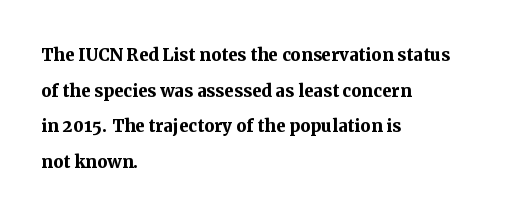
Is the block centered? No — it sits flush against the left margin. A full-strength bold gives these letters their thick strokes. The zone under the glyphs is completely vacant. This sample uses an upright cut, with every glyph sitting square on the baseline. The passage shown has conventional tracking throughout. The line-height multiplier appears to be the usual default.
